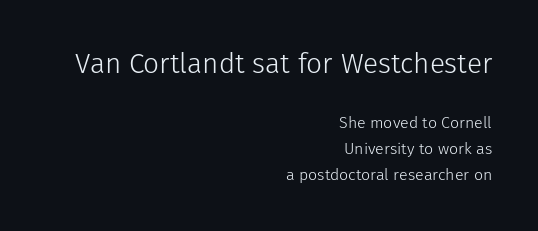
The image shows 28 px light sans-serif type, upright; set right-aligned, normal line spacing (1.61x), normal letter spacing, not underlined; the first (top) block is 1.75x larger; low stroke contrast and a medium x-height.
